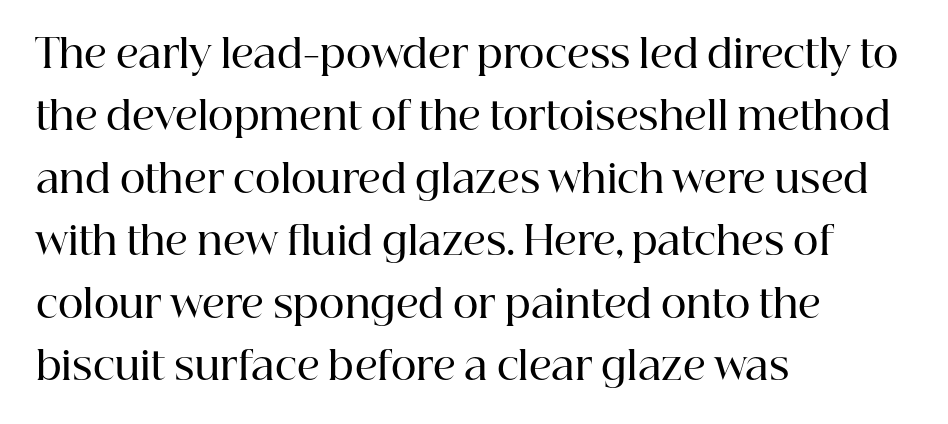
Q: Is the text bold? A: Semi-bold.
Q: Is the text italic (slanted)? A: No, it is upright.
Q: Is the typeface a serif or a sans-serif typeface? A: Serif.
Q: Is the text underlined? A: No.
Q: How is the paragraph aligned? A: Left-aligned.
Q: Is the spacing between letters normal or unusually wide? A: Normal.
Q: Is the spacing between lines tight, normal or loose? A: Normal.
Q: Width (condensed, normal, or wide)? A: Normal.
Q: Stroke contrast? A: High.
Q: x-height? A: Medium.
Q: Monospaced? A: No.
